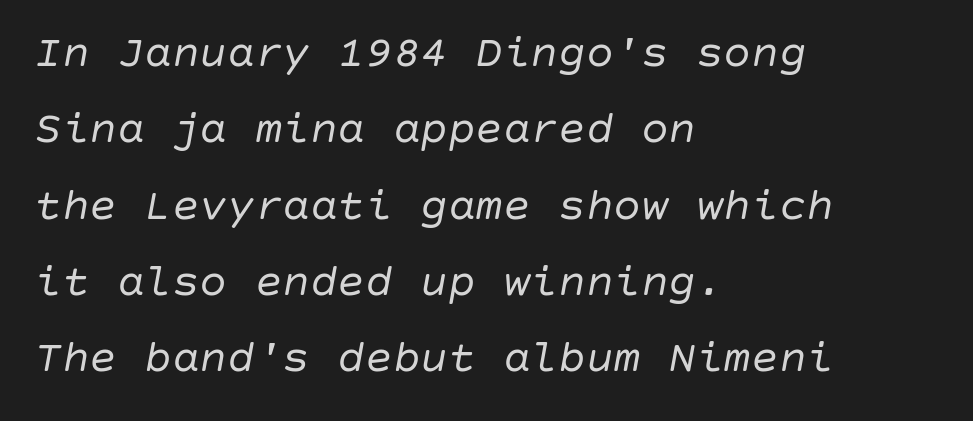
Q: Is the text bold? A: No.
Q: Is the text italic (slanted)? A: Yes, it leans right by about 10 degrees.
Q: Is the text underlined? A: No.
Q: How is the paragraph aligned? A: Left-aligned.
Q: Is the spacing between letters normal or unusually wide? A: Normal.
Q: Is the spacing between lines tight, normal or loose? A: Normal.
Q: Width (condensed, normal, or wide)? A: Normal.
Q: Stroke contrast? A: Low.
Q: x-height? A: Large.
